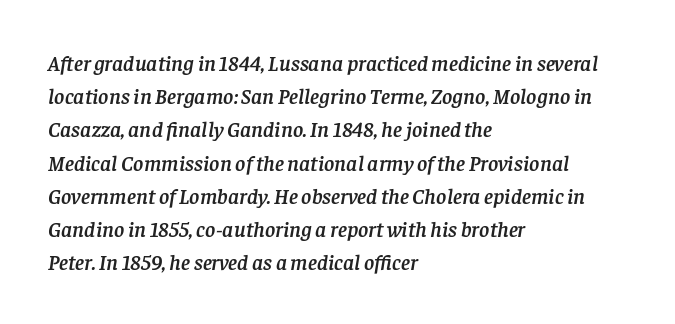
The image shows 22 px text type, italic (leaning right); set left-aligned, normal line spacing (1.51x), normal letter spacing, not underlined.
